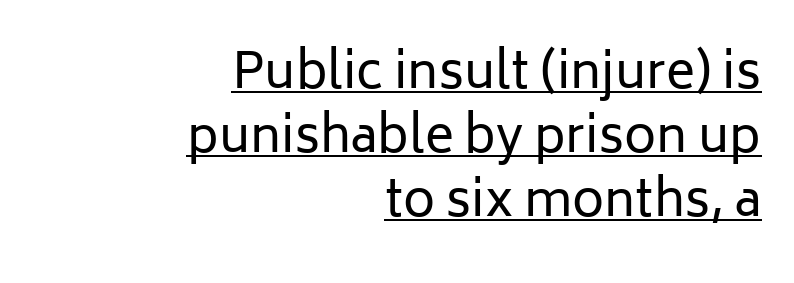
The image shows 49 px regular-weight sans-serif type, upright; set right-aligned, normal line spacing (1.31x), normal letter spacing, underlined; low stroke contrast and a medium x-height.
